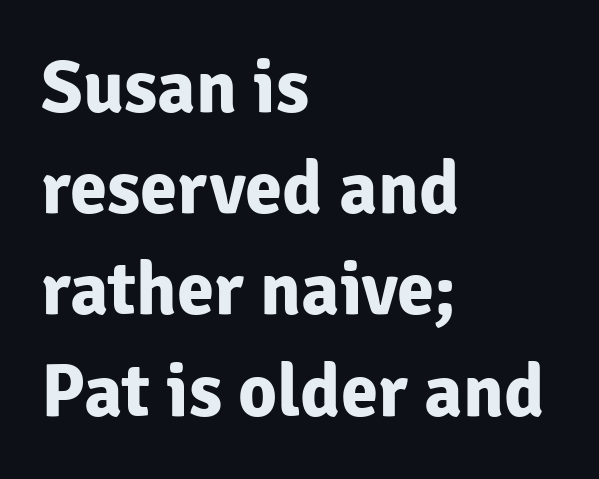
Q: Is the text bold? A: Yes.
Q: Is the text italic (slanted)? A: No, it is upright.
Q: Is the typeface a serif or a sans-serif typeface? A: Sans-serif.
Q: Is the text underlined? A: No.
Q: How is the paragraph aligned? A: Left-aligned.
Q: Is the spacing between letters normal or unusually wide? A: Normal.
Q: Is the spacing between lines tight, normal or loose? A: Normal.
Q: Width (condensed, normal, or wide)? A: Normal.
Q: Stroke contrast? A: Low.
Q: x-height? A: Medium.
Q: Monospaced? A: No.
